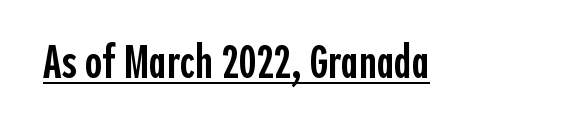
Q: Is the text bold? A: Semi-bold.
Q: Is the text italic (slanted)? A: No, it is upright.
Q: Is the typeface a serif or a sans-serif typeface? A: Sans-serif.
Q: Is the text underlined? A: Yes.
Q: Is the spacing between letters normal or unusually wide? A: Normal.
Q: Width (condensed, normal, or wide)? A: Condensed.
Q: x-height? A: Medium.
Q: Monospaced? A: No.
